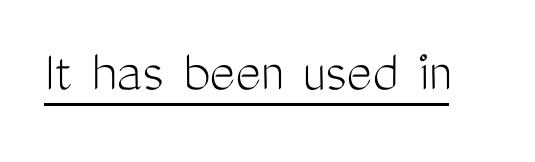
Q: Is the text bold? A: No.
Q: Is the text italic (slanted)? A: No, it is upright.
Q: Is the typeface a serif or a sans-serif typeface? A: Sans-serif.
Q: Is the text underlined? A: Yes.
Q: Is the spacing between letters normal or unusually wide? A: Normal.
Q: Width (condensed, normal, or wide)? A: Condensed.
Q: Stroke contrast? A: Medium.
Q: x-height? A: Medium.
Q: Monospaced? A: No.
